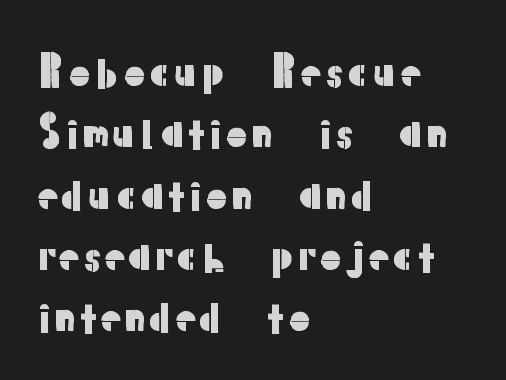
The specimen reads as upright at a glance. Classification — sans serif. Nothing unusual about the tracking: characters are spaced as the font intends. Each letter keeps its own natural width here, so spacing adapts to shape. Descender tails drop into unmarked territory.
